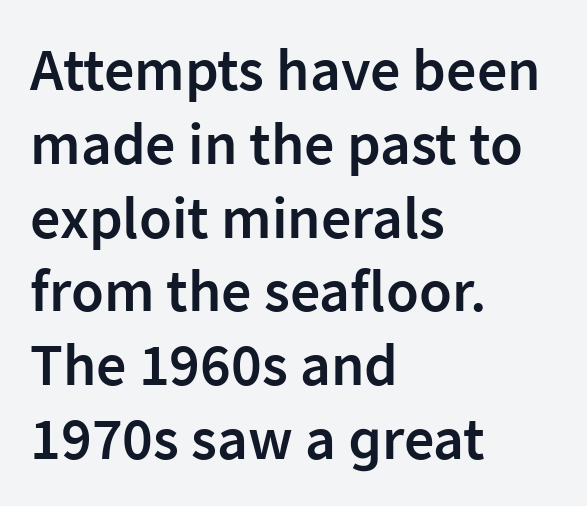
{"serif": "no", "italic": "no", "bold": "semi", "weight": "semibold", "width": "normal", "stroke_contrast": "low", "x_height": "medium", "monospaced": "no", "underline": "no", "align": "left", "line_spacing_ratio": 1.23, "letter_spacing": "normal", "letter_spacing_em": 0.0, "glyph_px": 60}
